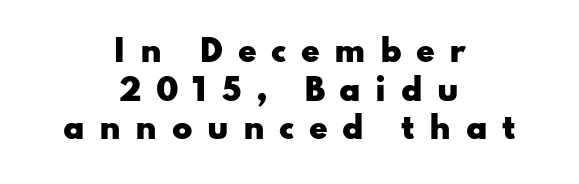
{"serif": "no", "italic": "no", "bold": "yes", "weight": "heavy", "width": "wide", "stroke_contrast": "low", "x_height": "small", "monospaced": "no", "underline": "no", "align": "center", "line_spacing": "normal", "line_spacing_ratio": 1.29, "letter_spacing": "wide", "letter_spacing_em": 0.48, "glyph_px": 30}
